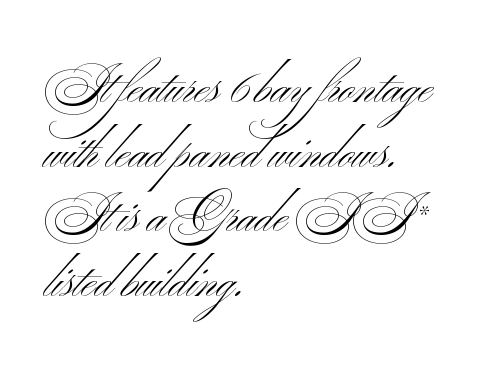
Q: Is the text bold? A: No.
Q: Is the typeface a serif or a sans-serif typeface? A: Sans-serif.
Q: Is the text underlined? A: No.
Q: How is the paragraph aligned? A: Left-aligned.
Q: Is the spacing between letters normal or unusually wide? A: Normal.
Q: Is the spacing between lines tight, normal or loose? A: Normal.
Q: Width (condensed, normal, or wide)? A: Wide.
Q: Stroke contrast? A: Medium.
Q: x-height? A: Small.
Q: Monospaced? A: No.
